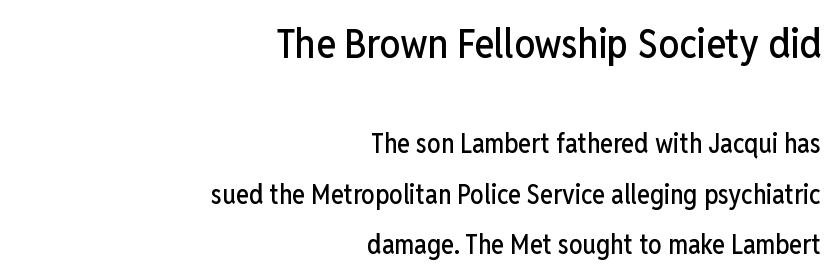
The image shows 41 px condensed sans-serif type, upright; set right-aligned, line spacing 1.87x, normal letter spacing, not underlined; the first (top) block is 1.52x larger; low stroke contrast and a medium x-height.
